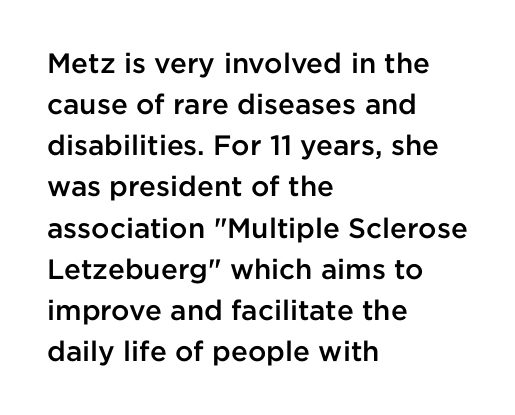
The image shows 28 px semibold sans-serif type, upright; set left-aligned, normal line spacing (1.47x), normal letter spacing, not underlined; low stroke contrast and a medium x-height.
